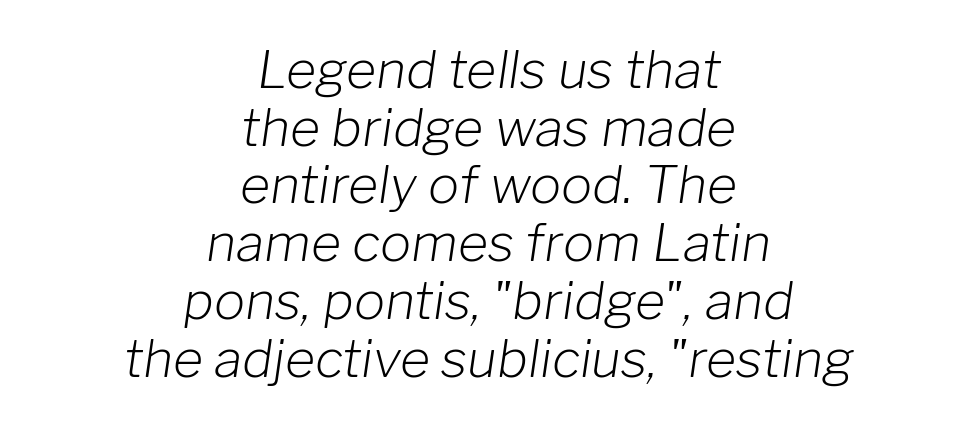
{"italic": "yes", "lean": "right", "slant_degrees": 8, "bold": "no", "weight": "light", "width": "normal", "stroke_contrast": "low", "x_height": "medium", "monospaced": "no", "underline": "no", "align": "center", "line_spacing": "tight", "line_spacing_ratio": 1.11, "letter_spacing": "normal", "letter_spacing_em": 0.0, "glyph_px": 52}
